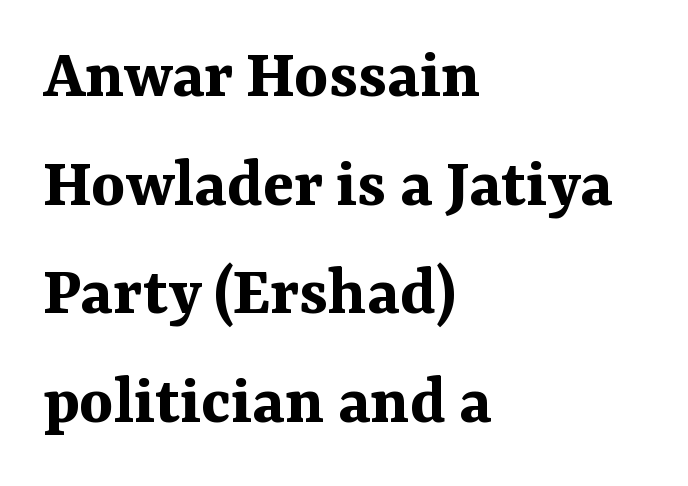
This sample uses an upright cut, with every glyph sitting square on the baseline. Inter-character spacing is left at the font's built-in metrics. The passage shown stacks its lines at a standard gap. The passage shown is typed in a proportional face where columns would drift.
